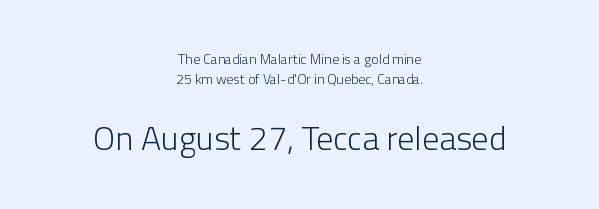
{"serif": "no", "italic": "no", "bold": "no", "weight": "light", "width": "normal", "stroke_contrast": "low", "x_height": "medium", "monospaced": "no", "underline": "no", "align": "center", "line_spacing": "normal", "line_spacing_ratio": 1.41, "letter_spacing": "normal", "letter_spacing_em": 0.0, "larger_block": "second", "size_ratio": 2.43, "glyph_px": 34}
